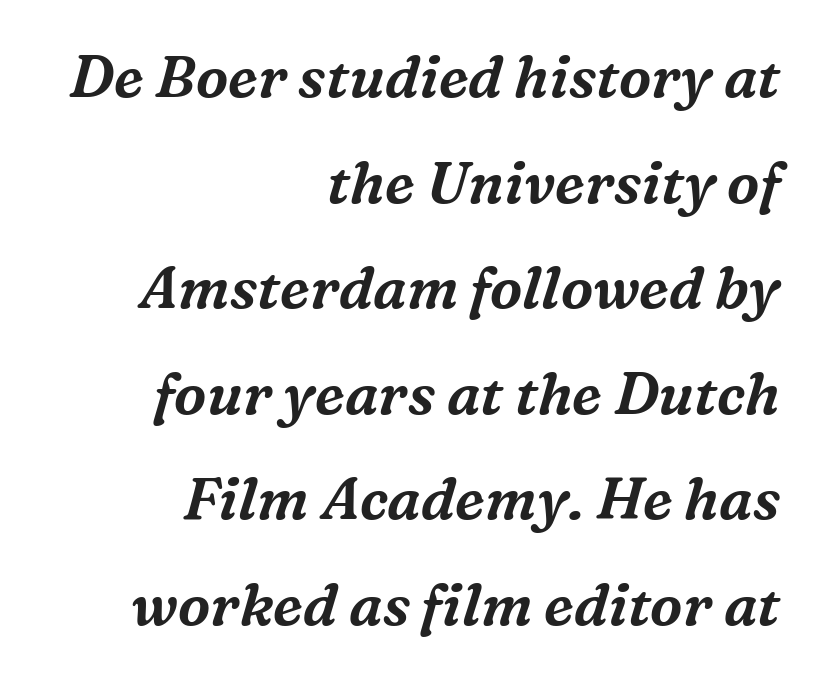
Look at the bottom of the vertical strokes: they flare into serifs here. Is the type slanted? Yes — the strokes lean at a clear angle. Words appear dense and cohesive because spacing is normal. Compared with a flush-left layout, this one pins lines to the opposite, right side.
